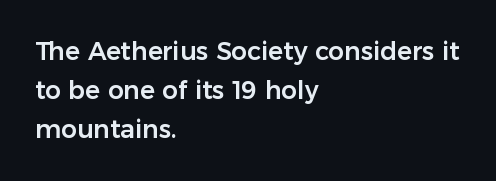
{"italic": "no", "underline": "no", "align": "left", "line_spacing": "normal", "line_spacing_ratio": 1.57, "letter_spacing": "normal", "letter_spacing_em": 0.0, "glyph_px": 25}
